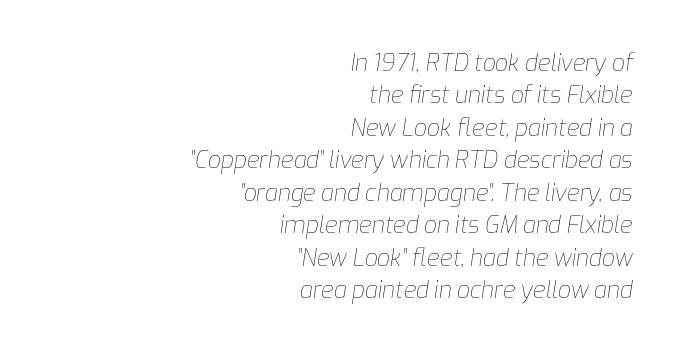
The letters sit at their default tracking, neither squeezed nor spread. Is this a heavy cut? Hardly; it is regular or lighter. No word sits above an underline. The text carries the slant typical of an italic or oblique font. The lines in this sample share a right terminus and differ only in where they begin.
